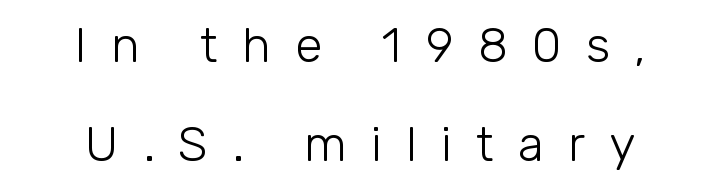
Q: Is the text bold? A: No.
Q: Is the text italic (slanted)? A: No, it is upright.
Q: Is the typeface a serif or a sans-serif typeface? A: Sans-serif.
Q: Is the text underlined? A: No.
Q: How is the paragraph aligned? A: Centered.
Q: Is the spacing between letters normal or unusually wide? A: Unusually wide.
Q: Is the spacing between lines tight, normal or loose? A: Loose.
Q: Width (condensed, normal, or wide)? A: Normal.
Q: Stroke contrast? A: Low.
Q: x-height? A: Medium.
Q: Monospaced? A: No.
